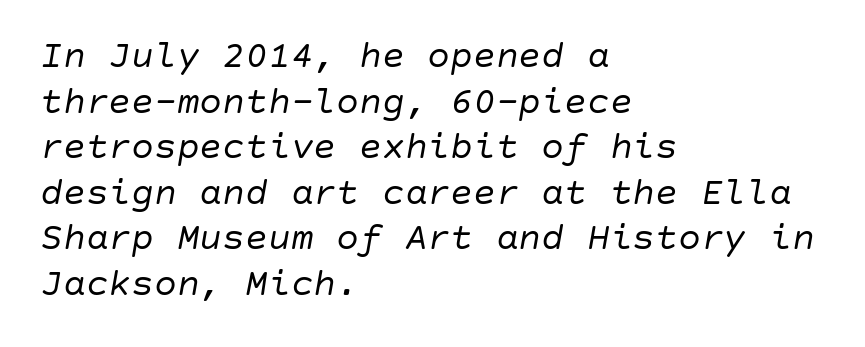
{"italic": "yes", "lean": "right", "slant_degrees": 10, "bold": "no", "weight": "regular", "width": "normal", "stroke_contrast": "low", "x_height": "large", "underline": "no", "align": "left", "line_spacing_ratio": 1.2, "letter_spacing": "normal", "letter_spacing_em": 0.0, "glyph_px": 38}
